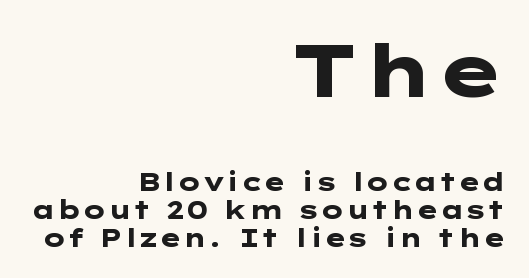
{"serif": "no", "italic": "no", "bold": "yes", "weight": "heavy", "width": "wide", "stroke_contrast": "low", "x_height": "medium", "underline": "no", "align": "right", "line_spacing": "tight", "line_spacing_ratio": 1.13, "letter_spacing": "normal", "letter_spacing_em": 0.0, "larger_block": "first", "size_ratio": 2.96, "glyph_px": 74}
